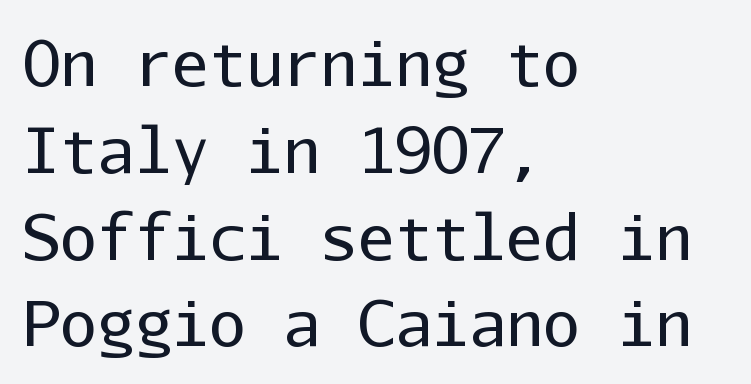
The strokes are not fattened; the text isn't bold. The type sits square on the baseline with zero lean. Honestly, the letter spacing is just normal — you wouldn't notice it. The strip under each line holds only bare page. How would I describe the line gaps? Plain and ordinary.
